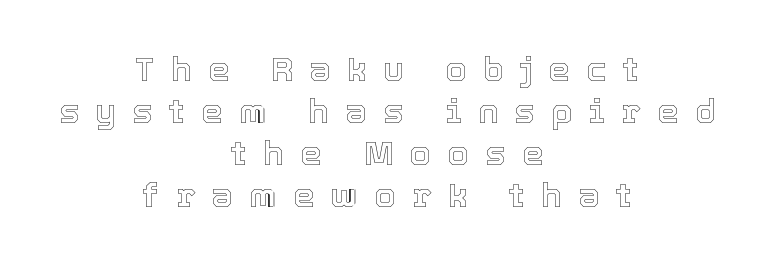
Q: Is the text italic (slanted)? A: No, it is upright.
Q: Is the text underlined? A: No.
Q: How is the paragraph aligned? A: Centered.
Q: Is the spacing between letters normal or unusually wide? A: Unusually wide.
Q: Width (condensed, normal, or wide)? A: Normal.
Q: x-height? A: Medium.
Q: Monospaced? A: No.
